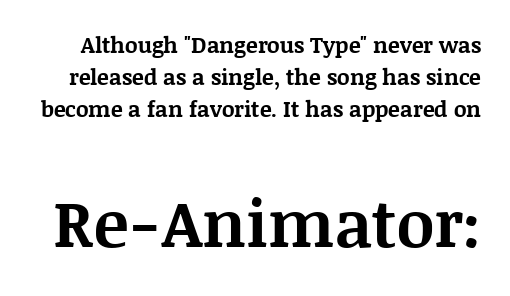
The image shows 65 px bold serif type, upright; set normal line spacing (1.46x), normal letter spacing, not underlined; the second (bottom) block is 2.95x larger; medium stroke contrast and a large x-height.
